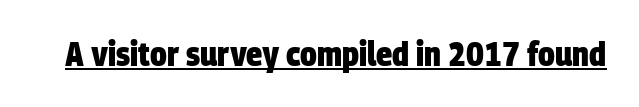
In terms of letterspacing, this is plain default setting. The font family rendered here belongs to the sans-serif group. Do the characters align in a grid? No, the font is proportional. Beneath each row of characters lies a ruled line.
